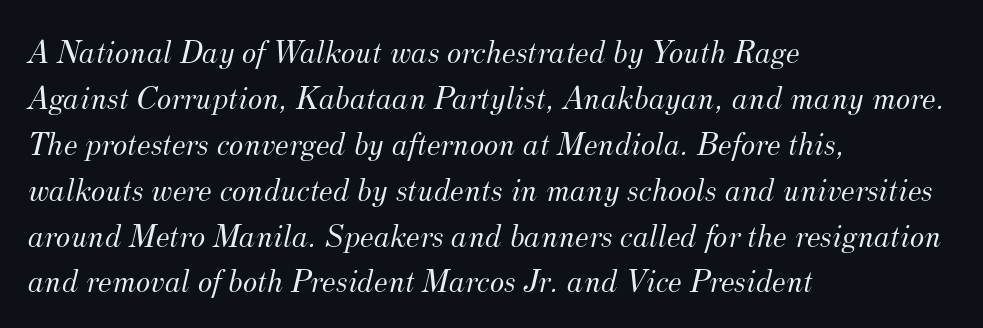
{"serif": "yes", "italic": "yes", "lean": "right", "slant_degrees": 12, "bold": "no", "weight": "light", "width": "normal", "stroke_contrast": "medium", "x_height": "small", "monospaced": "no", "underline": "no", "align": "left", "line_spacing": "normal", "line_spacing_ratio": 1.35, "letter_spacing": "normal", "letter_spacing_em": 0.0, "glyph_px": 34}
